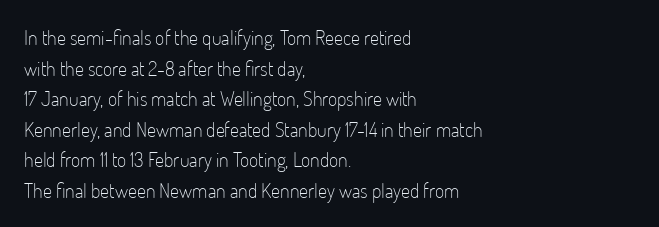
{"italic": "no", "bold": "no", "underline": "no", "align": "left", "line_spacing": "normal", "line_spacing_ratio": 1.53, "letter_spacing": "normal", "letter_spacing_em": 0.0, "glyph_px": 20}
